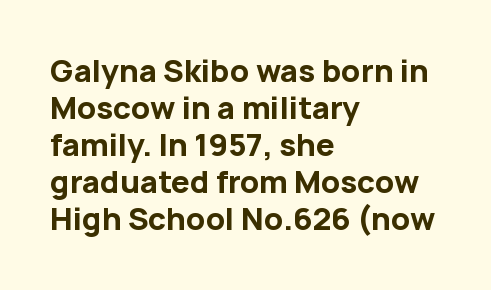
Nothing unusual about the tracking: characters are spaced as the font intends. Nobody drew a line under any word here. Summary of weight: heavy, a full bold. Upright lettering throughout. Serif or sans? Sans — the stroke terminals are bare. Typeset ragged right — the left edge is the straight one.
